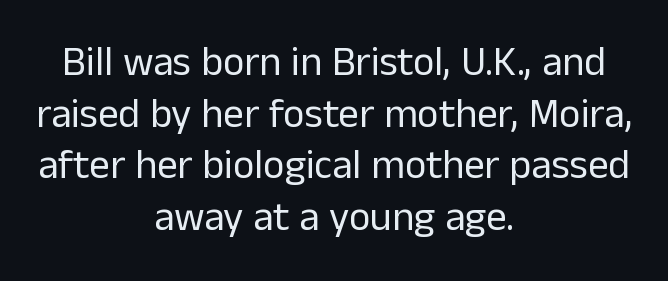
Unlike italic type, these characters show no tilt at all. Horizontally, the lines are justified to the midpoint only. The leading is moderate, giving the passage an even texture. Glance below the letters and you will spot only blank space. The letters carry no serifs — their stems end cleanly without finishing strokes.
